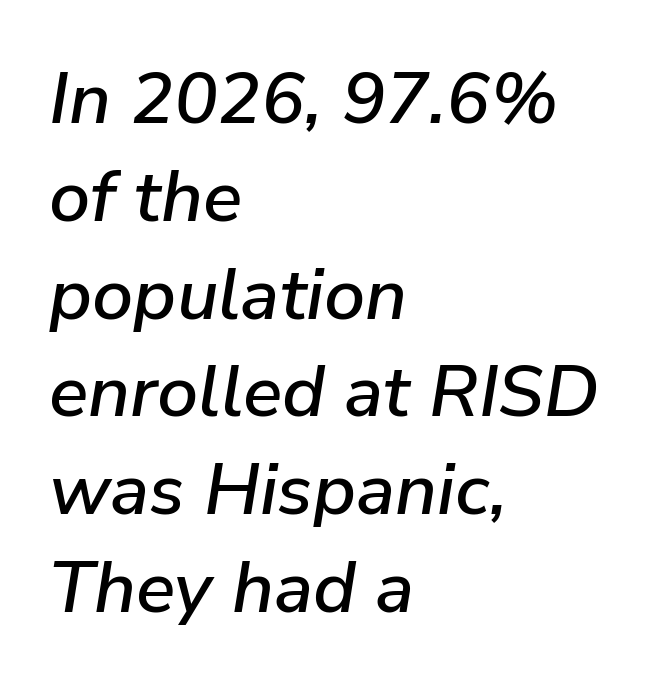
{"italic": "yes", "lean": "right", "slant_degrees": 9, "width": "normal", "stroke_contrast": "low", "x_height": "medium", "monospaced": "no", "underline": "no", "align": "left", "line_spacing": "normal", "line_spacing_ratio": 1.34, "letter_spacing": "normal", "letter_spacing_em": 0.0, "glyph_px": 73}
